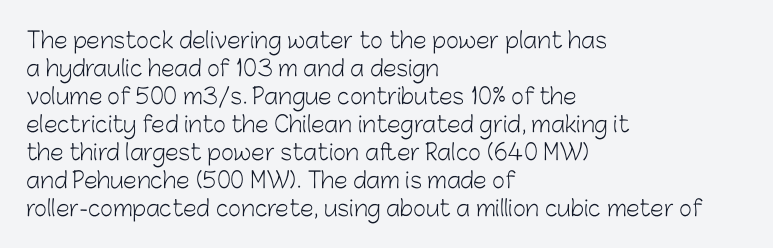
{"italic": "no", "bold": "no", "underline": "no", "align": "left", "line_spacing": "normal", "line_spacing_ratio": 1.27, "letter_spacing": "normal", "letter_spacing_em": 0.0, "glyph_px": 22}
